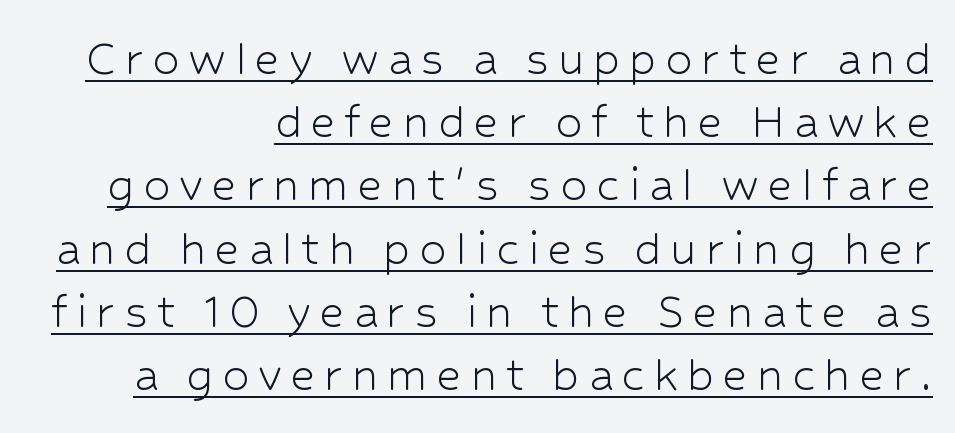
Underline: present. Visually the block forms a straight wall on the right and a jagged coastline on the left. Posture: vertical. The face used here is a sans, in the tradition of grotesques and geometrics. Bold? No — there's no thickening of the strokes.
